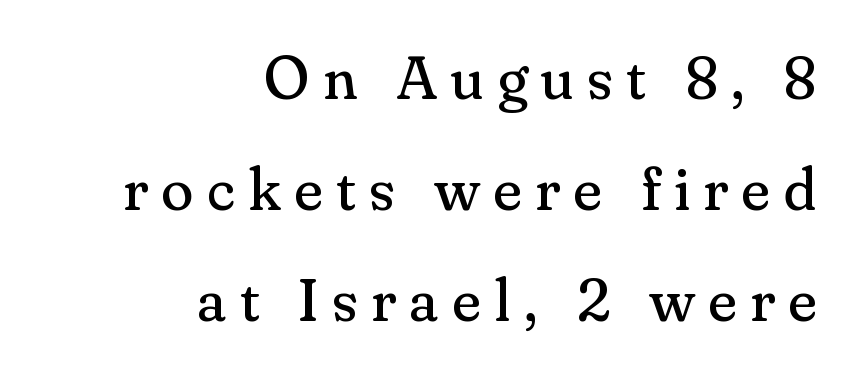
{"serif": "yes", "italic": "no", "bold": "no", "weight": "regular", "width": "normal", "stroke_contrast": "medium", "x_height": "small", "monospaced": "no", "underline": "no", "align": "right", "line_spacing_ratio": 1.85, "letter_spacing": "wide", "letter_spacing_em": 0.22, "glyph_px": 60}
